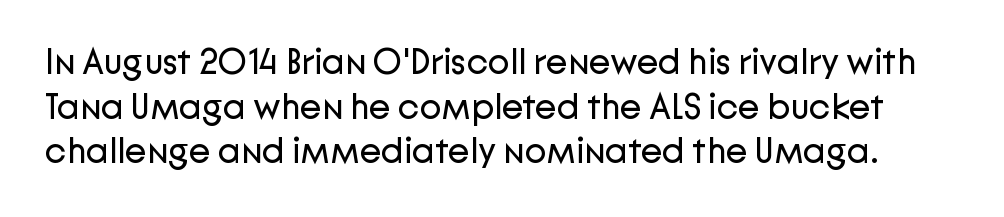
Each word holds together tightly as a unit, with standard inter-letter gaps. Note the varied advance widths — an 'i' is clearly narrower than an 'm'. If you drew a line through each stem, it would be perfectly vertical. On a weight scale, this lands at 450 or below. Type style note: lacks serifs.
